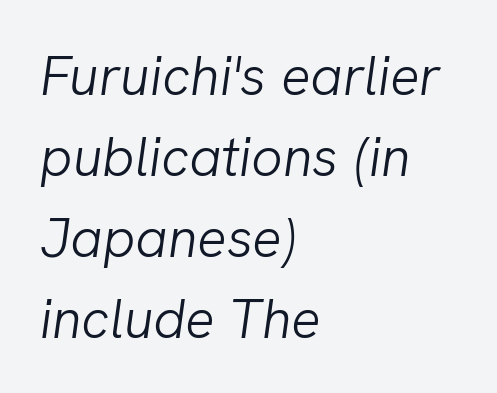
Caption: multi-line text, flush left, ragged right. A typesetter would mark this as italic. Compared with a typical body face, this is equally light or lighter still. There is no visible air inserted between adjacent glyphs. Leading matches the norm, producing a regular column.
